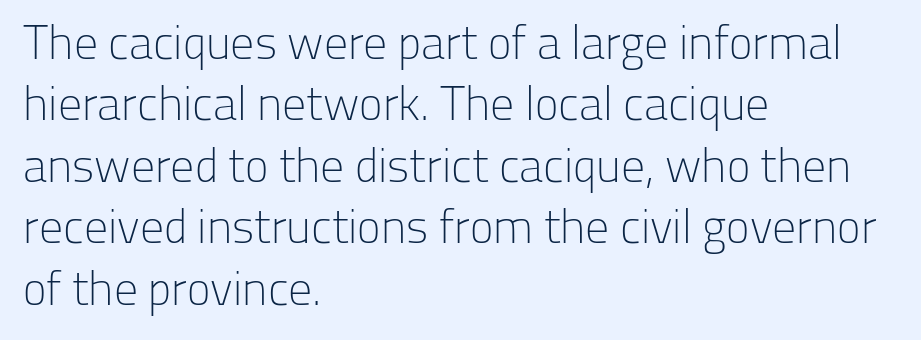
If you measured baseline to baseline, you'd find a middling distance. Posture: vertical. Think standard paragraph weight, or any step lighter than that. Layout note: lines flush left.
